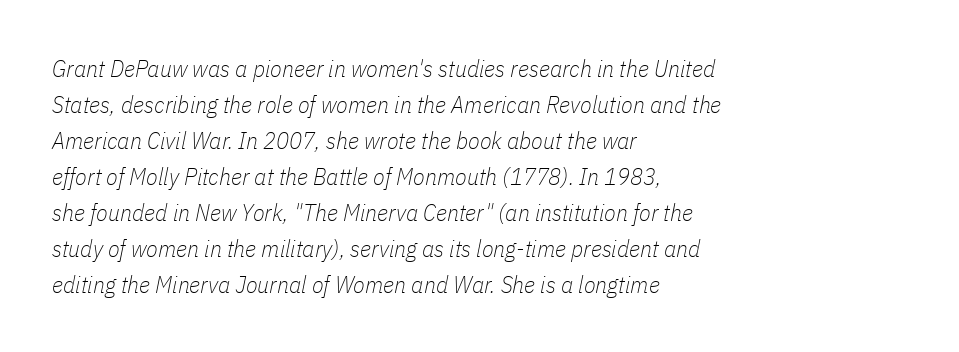
The image shows 24 px text type, italic (leaning right); set left-aligned, normal line spacing (1.5x), normal letter spacing, not underlined.
